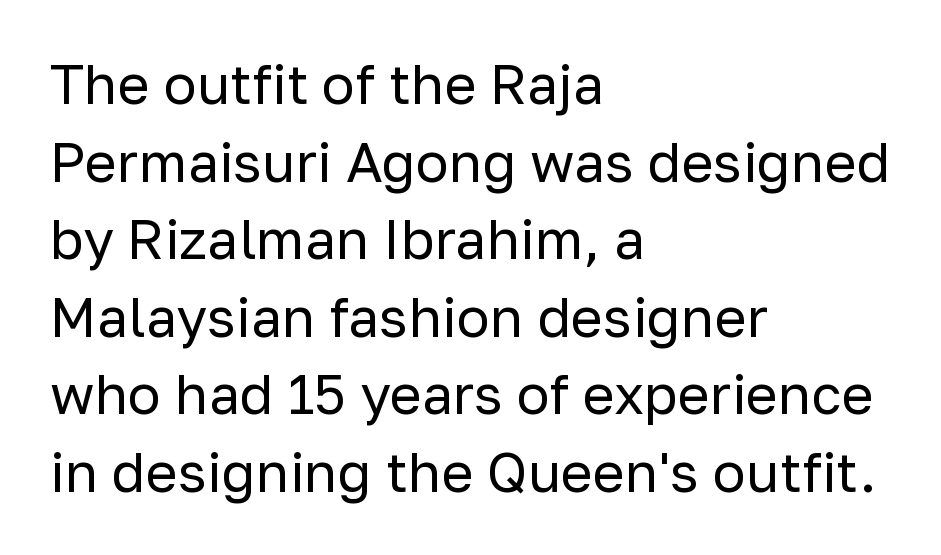
{"serif": "no", "italic": "no", "bold": "no", "weight": "regular", "width": "normal", "stroke_contrast": "low", "x_height": "medium", "monospaced": "no", "underline": "no", "align": "left", "line_spacing": "normal", "line_spacing_ratio": 1.41, "letter_spacing": "normal", "letter_spacing_em": 0.0, "glyph_px": 55}
